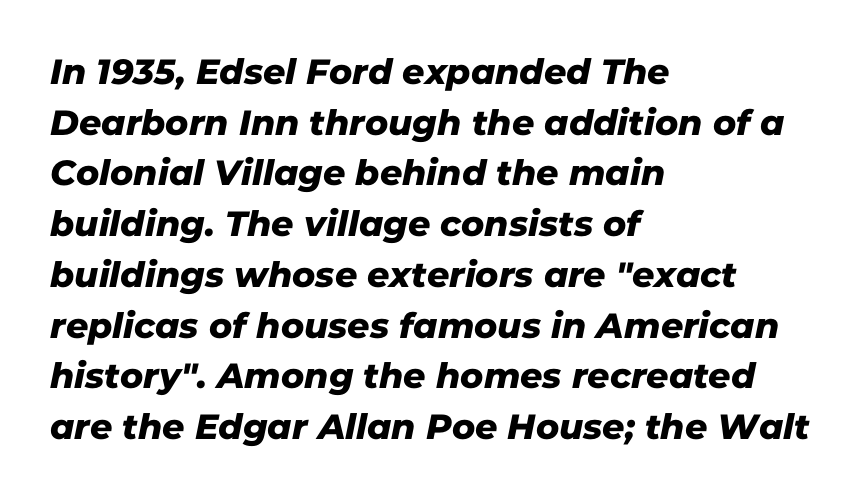
{"serif": "no", "width": "normal", "stroke_contrast": "low", "x_height": "medium", "monospaced": "no", "underline": "no", "align": "left", "line_spacing": "normal", "line_spacing_ratio": 1.45, "letter_spacing": "normal", "letter_spacing_em": 0.0, "glyph_px": 35}
